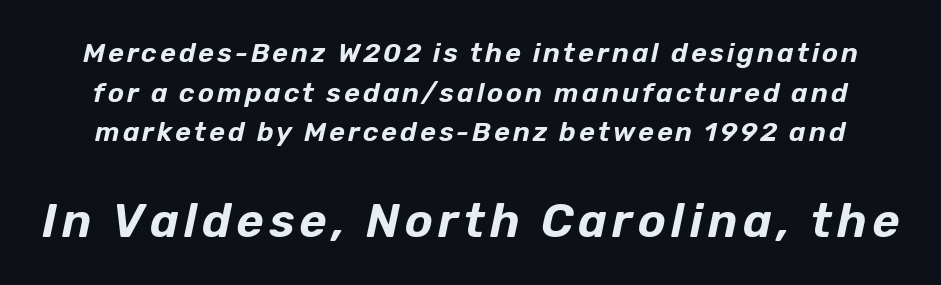
Q: Is the text italic (slanted)? A: Yes, it leans right by about 12 degrees.
Q: Is the text underlined? A: No.
Q: Is the spacing between lines tight, normal or loose? A: Normal.
Q: Which block of text is set in a larger size, the first (top) or the second (bottom)? A: The second (bottom) one.
Q: Width (condensed, normal, or wide)? A: Normal.
Q: Stroke contrast? A: Low.
Q: x-height? A: Medium.
Q: Monospaced? A: No.
